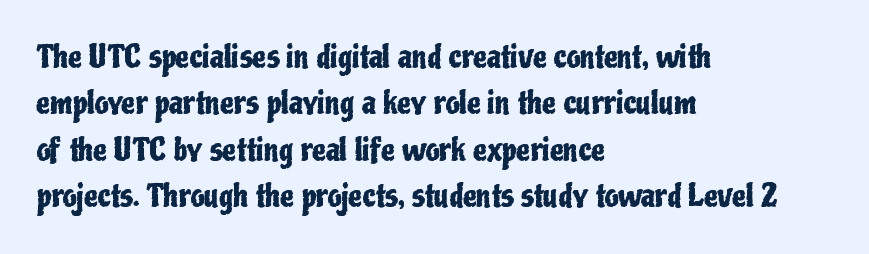
The lines sit at an ordinary, default distance from one another. The lines are quadded left. When letters stand straight like this, we call the style roman or upright. The space directly below the letters is spotless.
